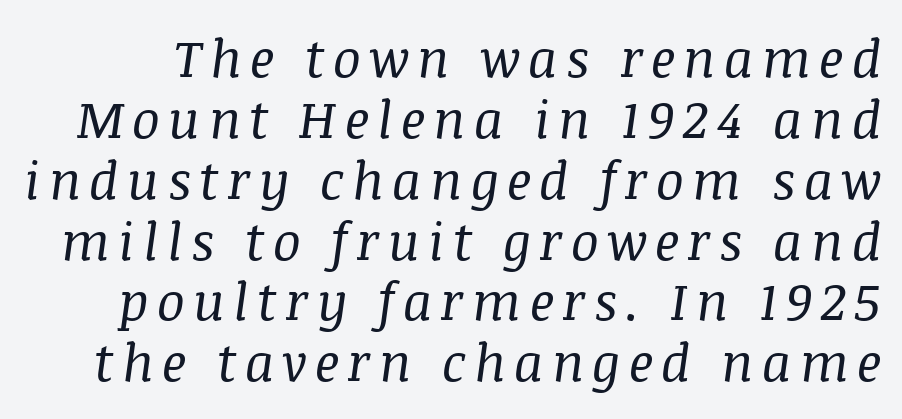
The image shows 52 px regular-weight serif type, italic (leaning right); set line spacing 1.17x, not underlined; medium stroke contrast and a large x-height.
